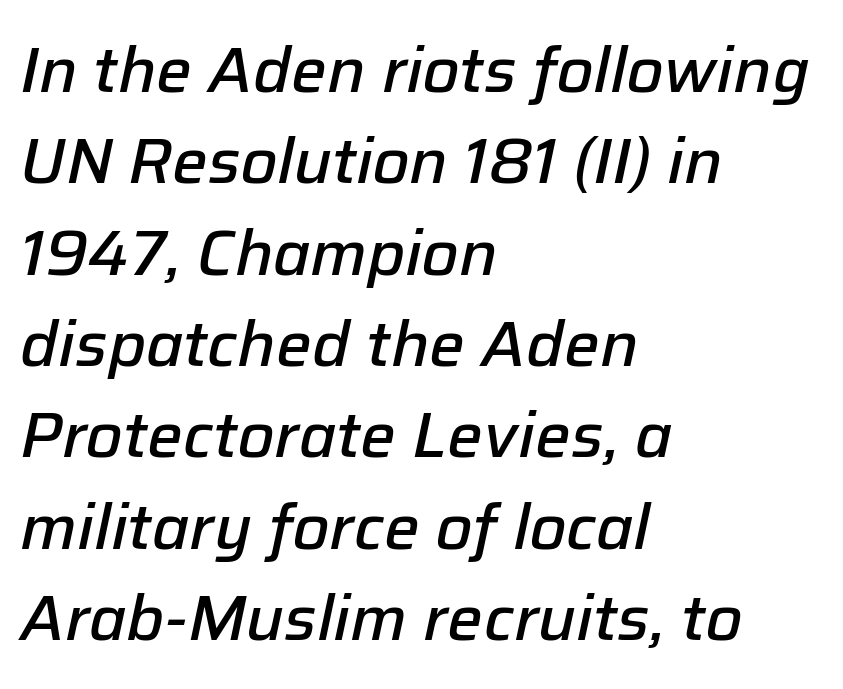
The image shows 63 px semibold type, italic (leaning right); set left-aligned, normal line spacing (1.45x), normal letter spacing, not underlined; low stroke contrast and a medium x-height.
